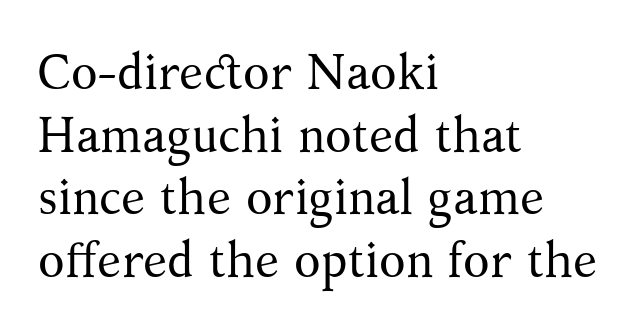
The face used here is seriffed, in the tradition of book romans. Weight: not bold — regular or lighter. The rendering uses a moderate line-height, typical for paragraphs. The face used here is proportionally spaced, like ordinary book or web type. Standard letterfit; no display-style spreading of the glyphs.
